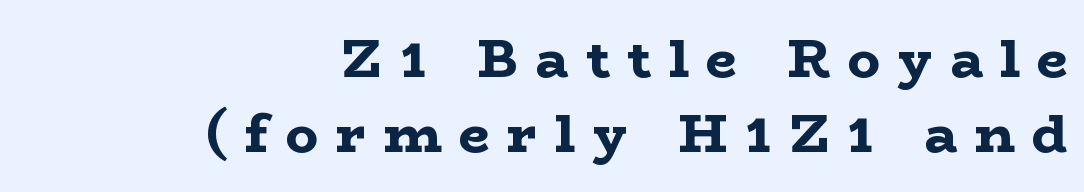
Looks like regular typesetting: each glyph gets only the width it needs. The rendering inserts visible extra space after every character. The string is rendered with underlining switched off. The lettering stays uniformly vertical, giving the passage a roman look. Leading: standard.
